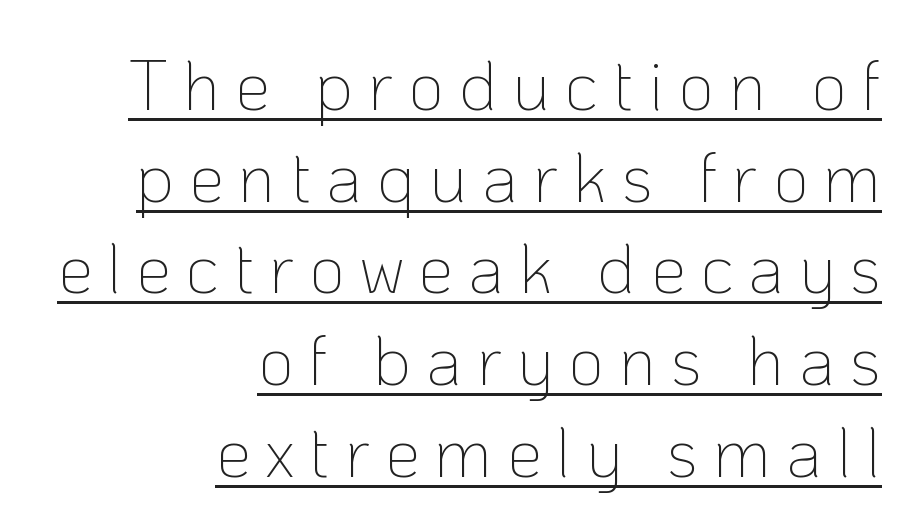
Q: Is the text bold? A: No.
Q: Is the text italic (slanted)? A: No, it is upright.
Q: Is the typeface a serif or a sans-serif typeface? A: Sans-serif.
Q: Is the text underlined? A: Yes.
Q: How is the paragraph aligned? A: Right-aligned.
Q: Is the spacing between letters normal or unusually wide? A: Unusually wide.
Q: Is the spacing between lines tight, normal or loose? A: Normal.
Q: Width (condensed, normal, or wide)? A: Normal.
Q: Stroke contrast? A: Low.
Q: x-height? A: Medium.
Q: Monospaced? A: No.
